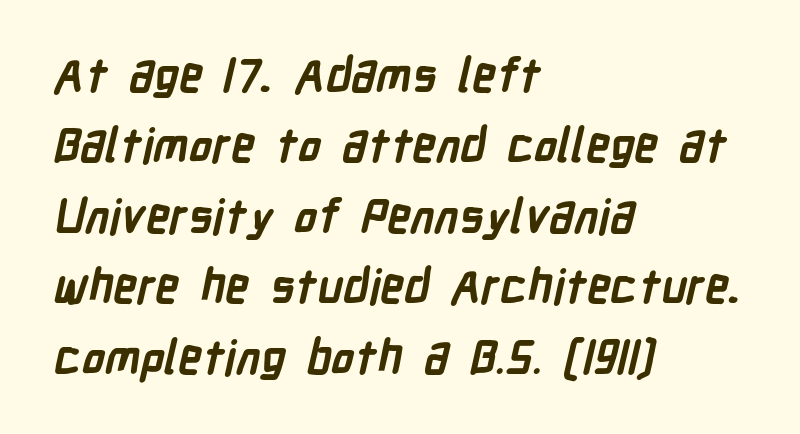
The image shows 47 px semibold, condensed sans-serif type; set left-aligned, normal line spacing (1.5x), normal letter spacing, not underlined; low stroke contrast and a medium x-height.
